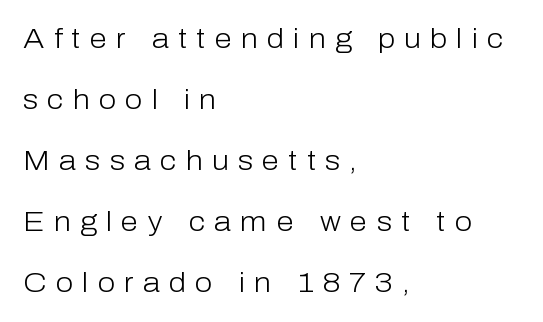
{"serif": "no", "italic": "no", "bold": "no", "weight": "light", "width": "normal", "stroke_contrast": "low", "x_height": "medium", "monospaced": "no", "underline": "no", "align": "left", "line_spacing": "loose", "line_spacing_ratio": 2.18, "letter_spacing": "wide", "letter_spacing_em": 0.33, "glyph_px": 28}
